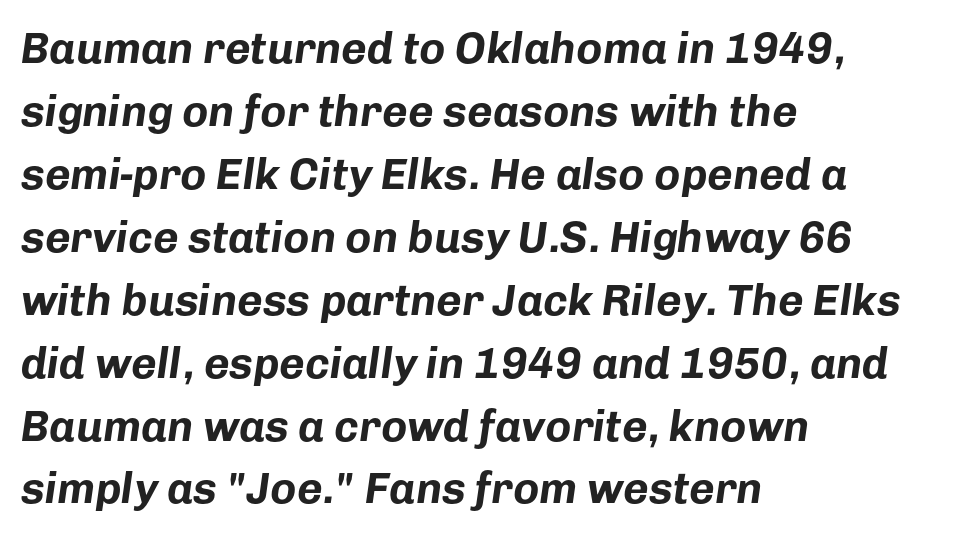
{"italic": "yes", "lean": "right", "slant_degrees": 8, "bold": "yes", "weight": "bold", "width": "normal", "stroke_contrast": "low", "x_height": "medium", "monospaced": "no", "underline": "no", "align": "left", "line_spacing": "normal", "line_spacing_ratio": 1.43, "letter_spacing": "normal", "letter_spacing_em": 0.0, "glyph_px": 44}
